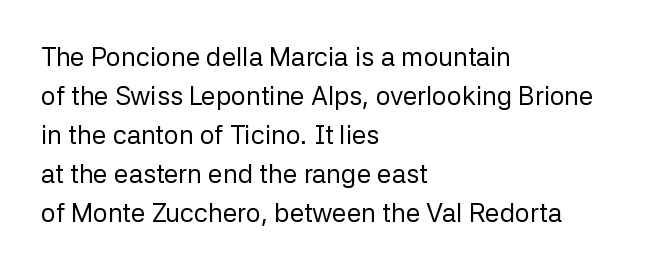
{"italic": "no", "bold": "no", "underline": "no", "align": "left", "line_spacing": "normal", "line_spacing_ratio": 1.5, "letter_spacing": "normal", "letter_spacing_em": 0.0, "glyph_px": 26}
